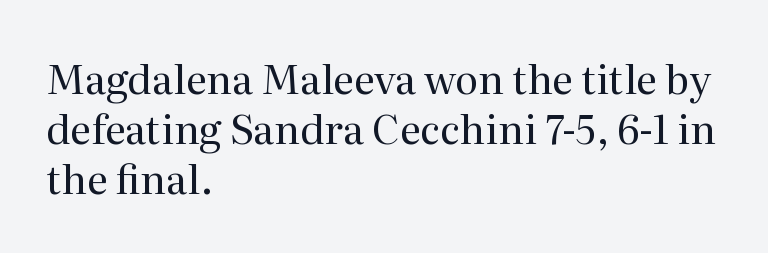
Q: Is the text bold? A: No.
Q: Is the text italic (slanted)? A: No, it is upright.
Q: Is the typeface a serif or a sans-serif typeface? A: Serif.
Q: Is the text underlined? A: No.
Q: How is the paragraph aligned? A: Left-aligned.
Q: Is the spacing between letters normal or unusually wide? A: Normal.
Q: Is the spacing between lines tight, normal or loose? A: Normal.
Q: Width (condensed, normal, or wide)? A: Normal.
Q: Stroke contrast? A: Medium.
Q: x-height? A: Medium.
Q: Monospaced? A: No.
